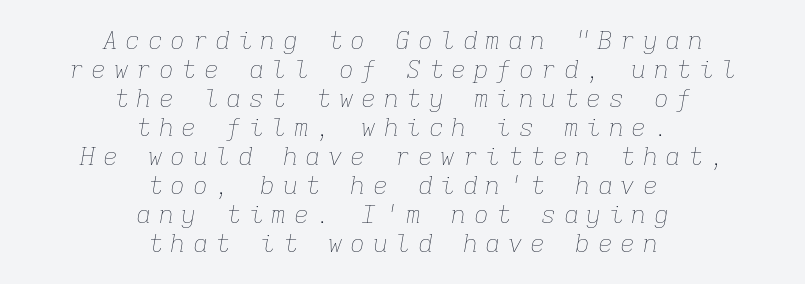
Q: Is the text bold? A: No.
Q: Is the text italic (slanted)? A: Yes, it leans right by about 9 degrees.
Q: Is the text underlined? A: No.
Q: How is the paragraph aligned? A: Centered.
Q: Is the spacing between letters normal or unusually wide? A: Unusually wide.
